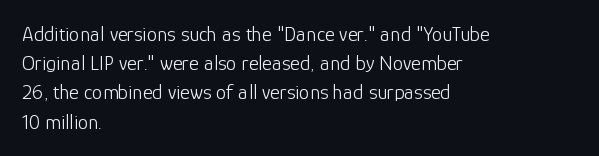
Tracking here is standard; glyphs follow each other at the usual distance. Heft: none added — not bold. These lines are set flush left with a ragged right edge. The letters stand straight up with perfectly vertical stems. Has an underline been added? It has not.
